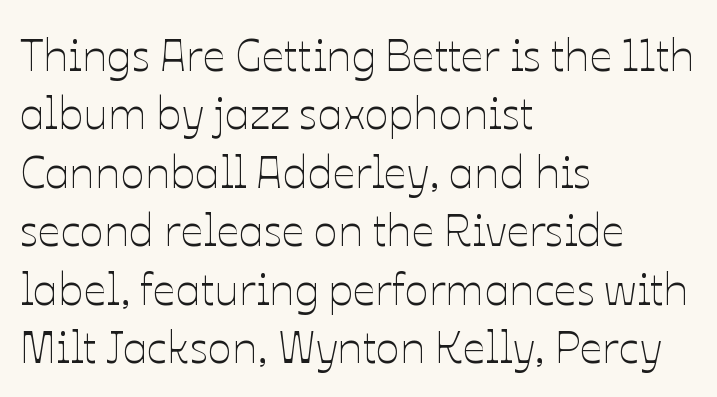
The image shows 45 px thin type, upright; set left-aligned, normal line spacing (1.3x), normal letter spacing, not underlined; low stroke contrast and a medium x-height.
